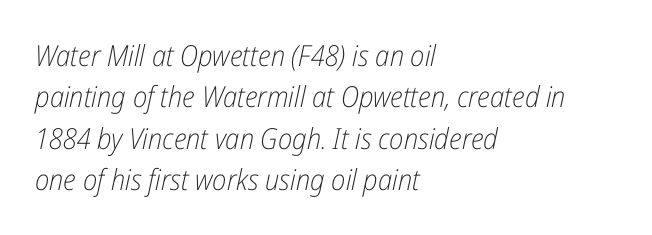
{"italic": "yes", "lean": "right", "slant_degrees": 12, "bold": "no", "weight": "light", "width": "condensed", "stroke_contrast": "low", "x_height": "medium", "monospaced": "no", "underline": "no", "align": "left", "line_spacing": "normal", "line_spacing_ratio": 1.43, "letter_spacing": "normal", "letter_spacing_em": 0.0, "glyph_px": 29}
